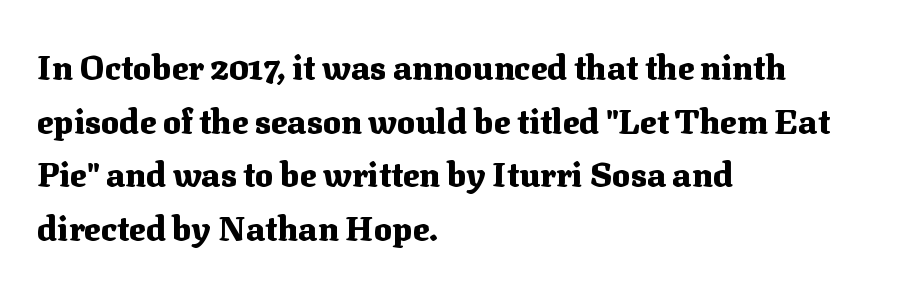
The image shows 34 px heavy serif type, upright; set left-aligned, normal line spacing (1.58x), normal letter spacing, not underlined; medium stroke contrast and a medium x-height.
